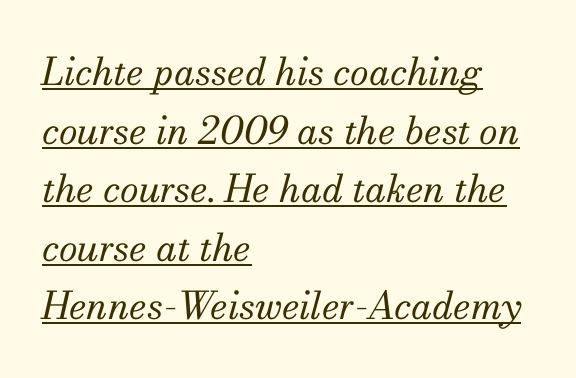
Designer's note — italics engaged. Regular leading. The face used here appears with an underline applied. Left-aligned paragraph, ragged on the right. The passage shown is typed in a proportional face where columns would drift.
